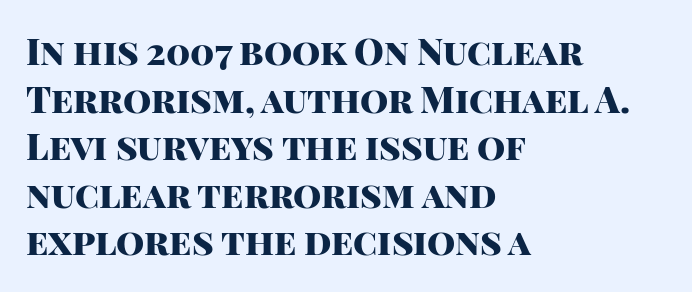
{"serif": "no", "italic": "no", "bold": "yes", "weight": "heavy", "width": "normal", "stroke_contrast": "high", "x_height": "large", "monospaced": "no", "underline": "no", "align": "left", "line_spacing": "normal", "line_spacing_ratio": 1.32, "letter_spacing": "normal", "letter_spacing_em": 0.0, "glyph_px": 36}
